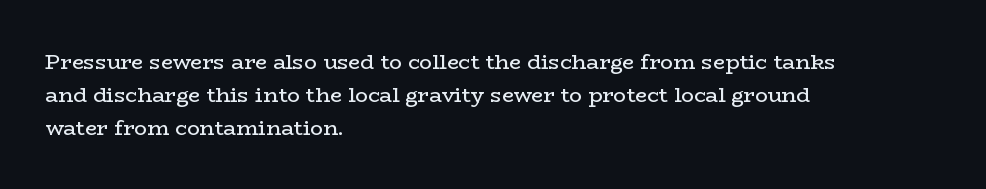
Q: Is the text bold? A: No.
Q: Is the text italic (slanted)? A: No, it is upright.
Q: Is the text underlined? A: No.
Q: How is the paragraph aligned? A: Left-aligned.
Q: Is the spacing between letters normal or unusually wide? A: Normal.
Q: Is the spacing between lines tight, normal or loose? A: Normal.
